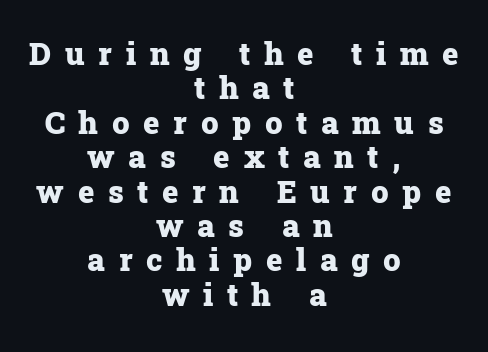
Rendered with straight, roman letterforms. The glyphs have the mass of a bold cut. A typesetter would call this heavily tracked-out type. This rendering uses center alignment, leaving both contours irregular but symmetric. Notice how descenders almost collide with the ascenders below — that's tight leading.
